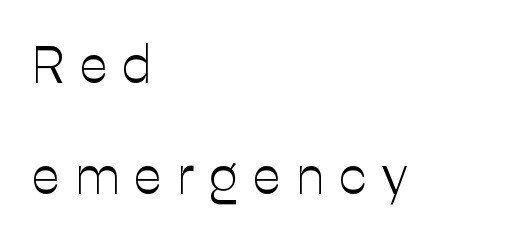
The image shows 52 px light sans-serif type, upright; set left-aligned, loose line spacing (2.14x), unusually wide letter spacing (+0.29 em), not underlined; low stroke contrast and a medium x-height.
